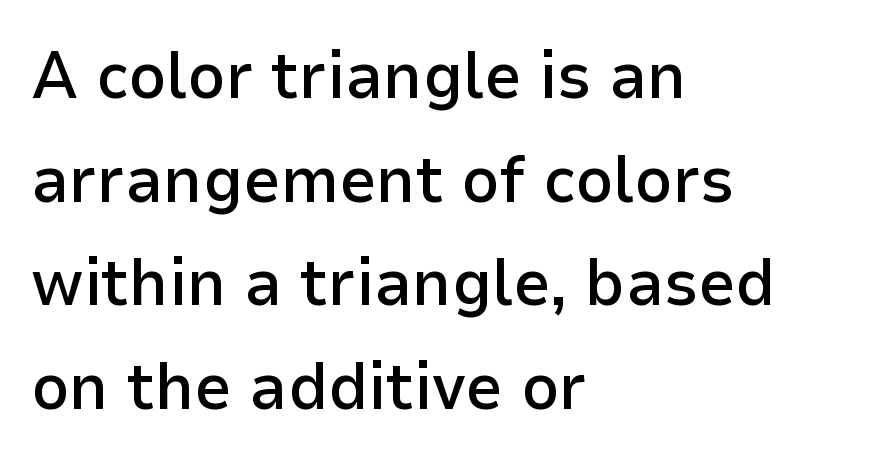
The image shows 66 px semibold sans-serif type, upright; set left-aligned, normal line spacing (1.57x), normal letter spacing, not underlined; low stroke contrast and a medium x-height.
